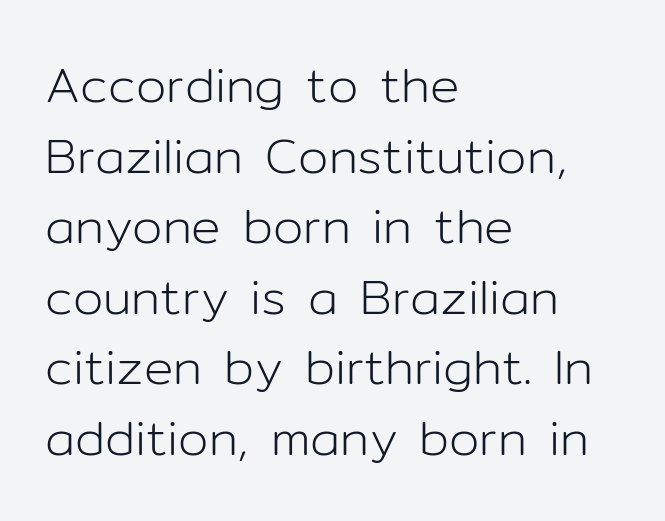
Q: Is the text bold? A: No.
Q: Is the text italic (slanted)? A: No, it is upright.
Q: Is the typeface a serif or a sans-serif typeface? A: Sans-serif.
Q: Is the text underlined? A: No.
Q: How is the paragraph aligned? A: Left-aligned.
Q: Is the spacing between letters normal or unusually wide? A: Normal.
Q: Is the spacing between lines tight, normal or loose? A: Normal.
Q: Width (condensed, normal, or wide)? A: Normal.
Q: Stroke contrast? A: Low.
Q: x-height? A: Medium.
Q: Monospaced? A: No.
